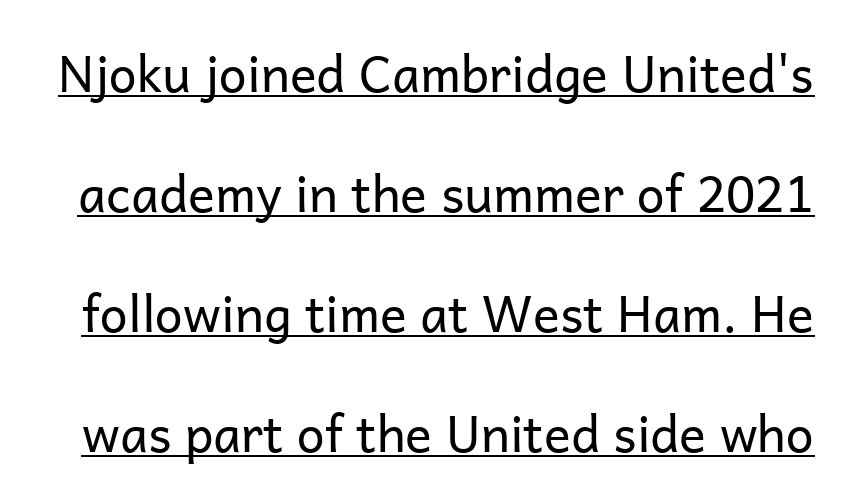
Q: Is the text bold? A: No.
Q: Is the text italic (slanted)? A: No, it is upright.
Q: Is the typeface a serif or a sans-serif typeface? A: Sans-serif.
Q: Is the text underlined? A: Yes.
Q: Is the spacing between letters normal or unusually wide? A: Normal.
Q: Is the spacing between lines tight, normal or loose? A: Loose.
Q: Width (condensed, normal, or wide)? A: Normal.
Q: Stroke contrast? A: Low.
Q: x-height? A: Medium.
Q: Monospaced? A: No.
